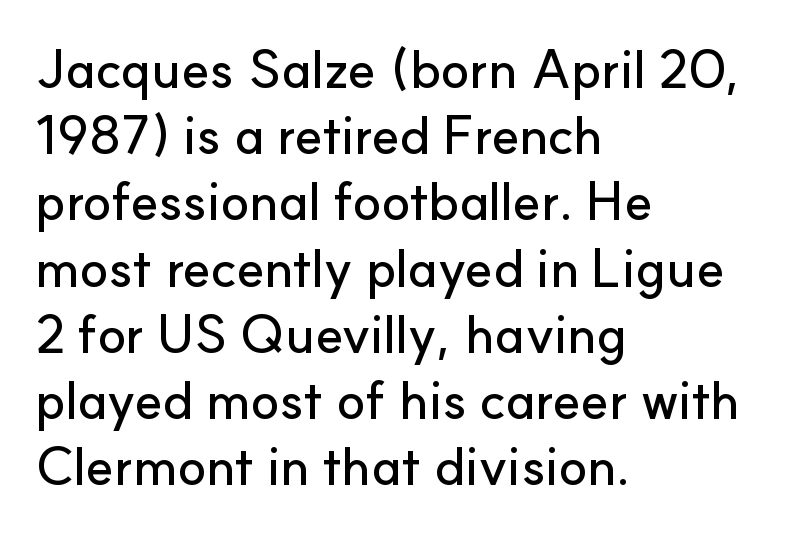
Q: Is the text italic (slanted)? A: No, it is upright.
Q: Is the typeface a serif or a sans-serif typeface? A: Sans-serif.
Q: Is the text underlined? A: No.
Q: How is the paragraph aligned? A: Left-aligned.
Q: Is the spacing between letters normal or unusually wide? A: Normal.
Q: Is the spacing between lines tight, normal or loose? A: Normal.
Q: Width (condensed, normal, or wide)? A: Normal.
Q: Stroke contrast? A: Low.
Q: x-height? A: Small.
Q: Monospaced? A: No.
